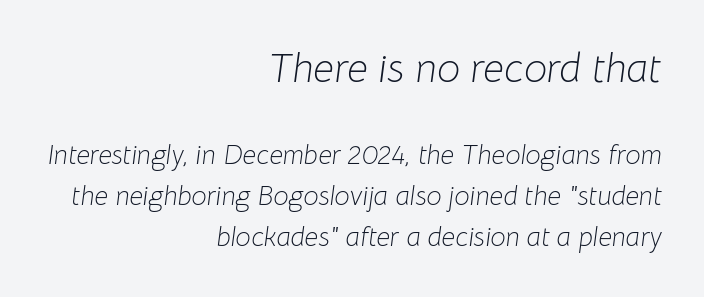
{"italic": "yes", "lean": "right", "slant_degrees": 8, "bold": "no", "weight": "light", "width": "normal", "stroke_contrast": "low", "x_height": "medium", "monospaced": "no", "underline": "no", "align": "right", "line_spacing": "normal", "line_spacing_ratio": 1.52, "letter_spacing": "normal", "letter_spacing_em": 0.0, "larger_block": "first", "size_ratio": 1.52, "glyph_px": 41}
